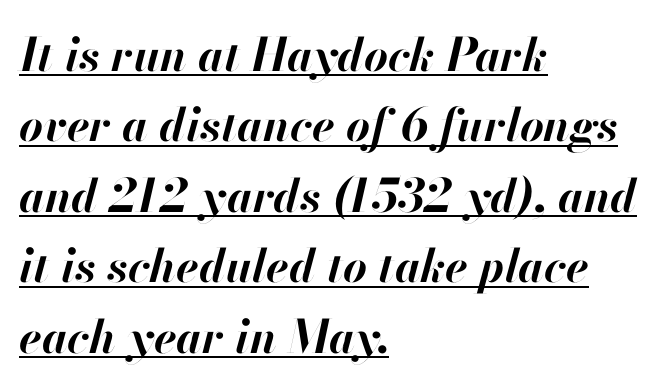
{"italic": "yes", "lean": "right", "slant_degrees": 13, "bold": "yes", "weight": "bold", "width": "normal", "stroke_contrast": "high", "x_height": "small", "monospaced": "no", "underline": "yes", "align": "left", "line_spacing": "normal", "line_spacing_ratio": 1.53, "letter_spacing": "normal", "letter_spacing_em": 0.0, "glyph_px": 46}
